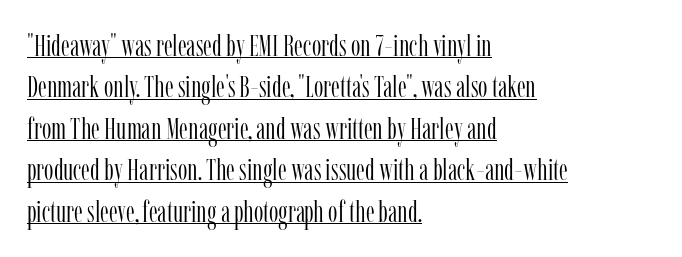
Is the type heavy? It reads as light-to-regular instead. Does extra space separate the letters? No, they use regular spacing. Stroke terminals: seriffed. Italic: no, the glyphs are upright roman.
